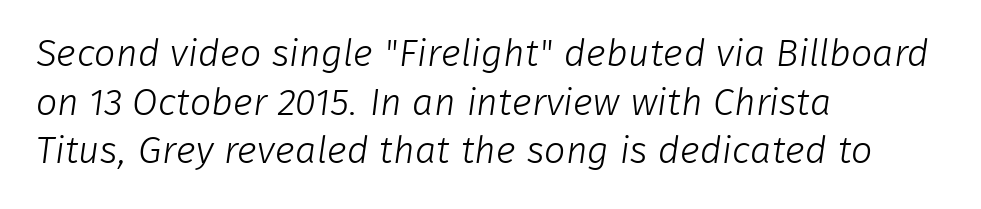
The image shows 38 px light sans-serif type; set left-aligned, normal line spacing (1.28x), normal letter spacing, not underlined; low stroke contrast and a medium x-height.
